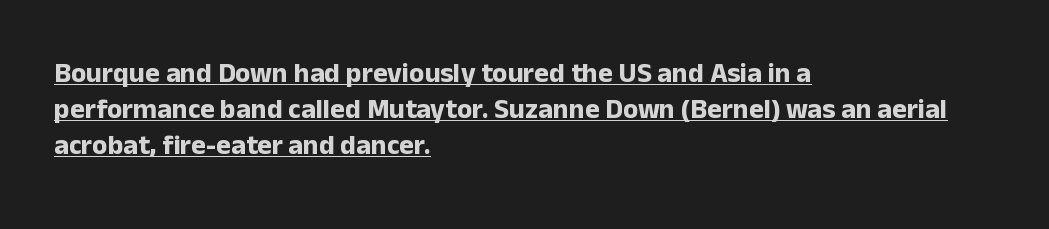
This sample carries an underscore along the baseline area. The specimen reads as upright at a glance. Character widths vary here, with narrow letters taking less room than wide ones. Line starts are locked; line ends wander. A typesetter would call this zero additional tracking.
